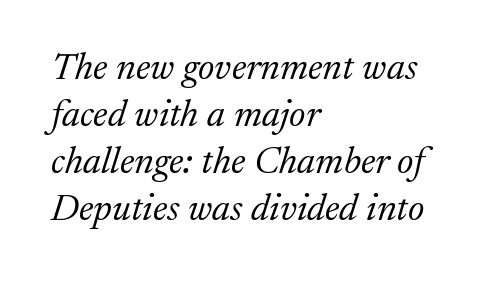
{"serif": "yes", "italic": "yes", "lean": "right", "slant_degrees": 17, "bold": "no", "weight": "light", "width": "normal", "stroke_contrast": "medium", "x_height": "medium", "monospaced": "no", "underline": "no", "align": "left", "line_spacing_ratio": 1.24, "letter_spacing": "normal", "letter_spacing_em": 0.0, "glyph_px": 38}
